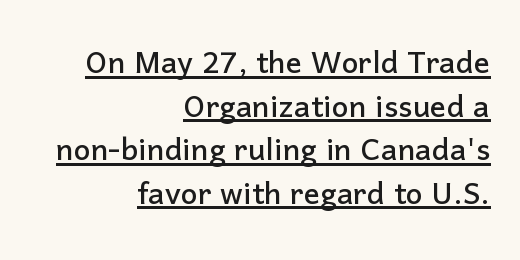
The image shows 40 px sans-serif type, upright; set right-aligned, tight line spacing (1.09x), normal letter spacing, underlined; low stroke contrast and a medium x-height.
